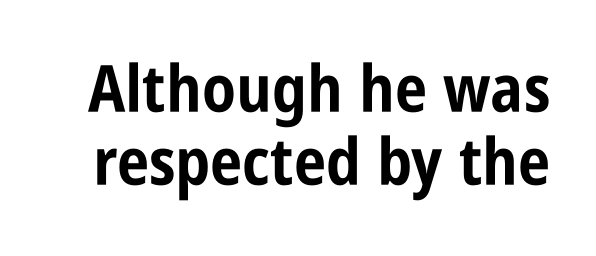
The letters sit at their default tracking, neither squeezed nor spread. This is the regular roman posture of the typeface. The typeface chosen for these lines omits serifs. Emphasis by weight is at full strength: bold.
